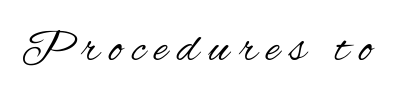
Check where the strokes stop: nothing finishes them off — pure sans. Plain, unruled lines of type. Glyph-to-glyph distance is far greater than everyday printed text. Varying glyph widths throughout — classic text-font behaviour.
